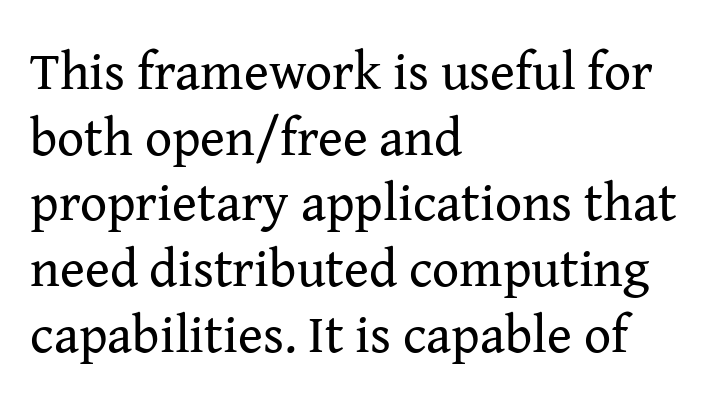
{"serif": "yes", "italic": "no", "bold": "no", "weight": "regular", "width": "normal", "stroke_contrast": "medium", "x_height": "medium", "monospaced": "no", "underline": "no", "align": "left", "line_spacing_ratio": 1.24, "letter_spacing": "normal", "letter_spacing_em": 0.0, "glyph_px": 53}
